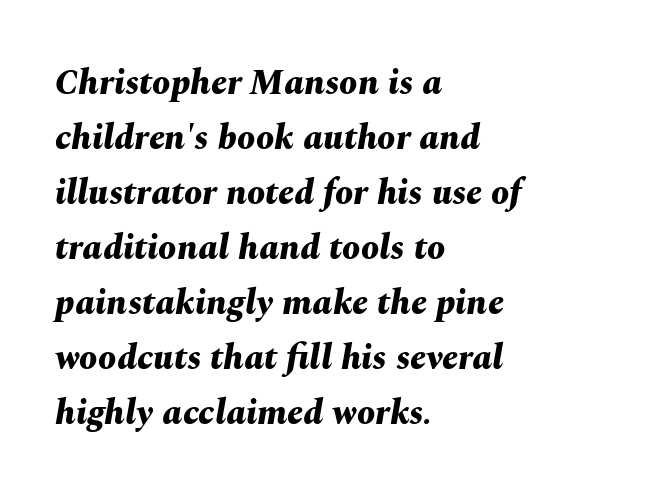
{"italic": "yes", "lean": "right", "slant_degrees": 10, "bold": "yes", "weight": "bold", "width": "normal", "stroke_contrast": "medium", "x_height": "medium", "monospaced": "no", "underline": "no", "align": "left", "line_spacing": "normal", "line_spacing_ratio": 1.53, "letter_spacing": "normal", "letter_spacing_em": 0.0, "glyph_px": 36}
